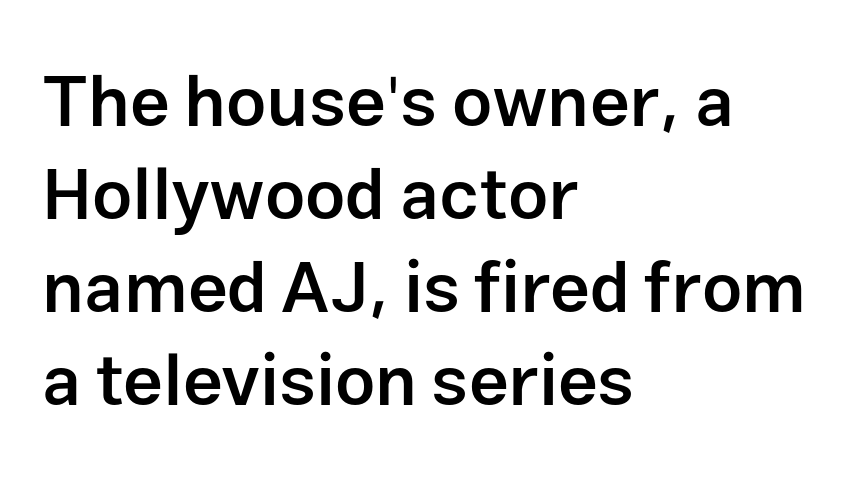
Q: Is the text bold? A: Semi-bold.
Q: Is the text italic (slanted)? A: No, it is upright.
Q: Is the typeface a serif or a sans-serif typeface? A: Sans-serif.
Q: Is the text underlined? A: No.
Q: How is the paragraph aligned? A: Left-aligned.
Q: Is the spacing between letters normal or unusually wide? A: Normal.
Q: Is the spacing between lines tight, normal or loose? A: Normal.
Q: Width (condensed, normal, or wide)? A: Normal.
Q: Stroke contrast? A: Low.
Q: x-height? A: Medium.
Q: Monospaced? A: No.
